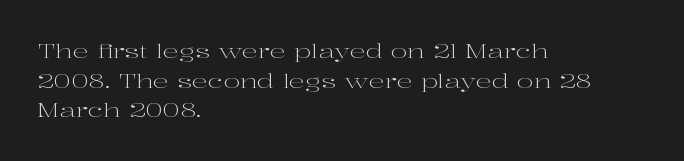
Q: Is the text bold? A: No.
Q: Is the text italic (slanted)? A: No, it is upright.
Q: Is the text underlined? A: No.
Q: How is the paragraph aligned? A: Left-aligned.
Q: Is the spacing between letters normal or unusually wide? A: Normal.
Q: Is the spacing between lines tight, normal or loose? A: Normal.
